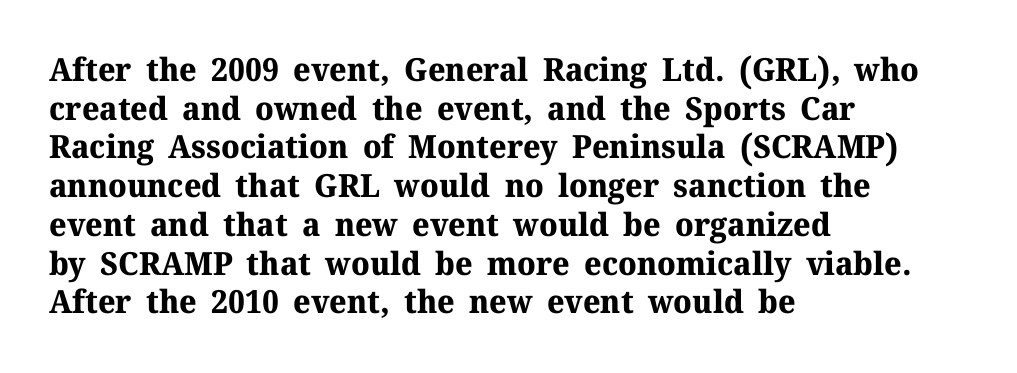
The image shows 32 px bold serif type, upright; set left-aligned, line spacing 1.21x, normal letter spacing, not underlined; medium stroke contrast and a medium x-height.
